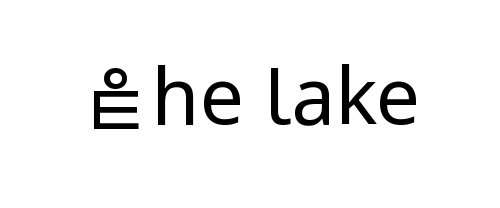
Q: Is the text bold? A: No.
Q: Is the text italic (slanted)? A: No, it is upright.
Q: Is the typeface a serif or a sans-serif typeface? A: Sans-serif.
Q: Is the text underlined? A: No.
Q: Is the spacing between letters normal or unusually wide? A: Normal.
Q: Width (condensed, normal, or wide)? A: Condensed.
Q: Stroke contrast? A: Low.
